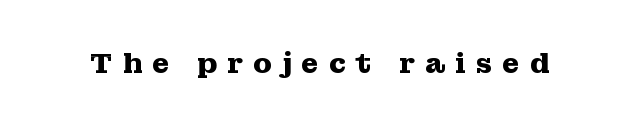
{"serif": "yes", "italic": "no", "bold": "yes", "weight": "heavy", "width": "wide", "stroke_contrast": "medium", "x_height": "medium", "monospaced": "no", "underline": "no", "letter_spacing": "wide", "letter_spacing_em": 0.35, "glyph_px": 28}
